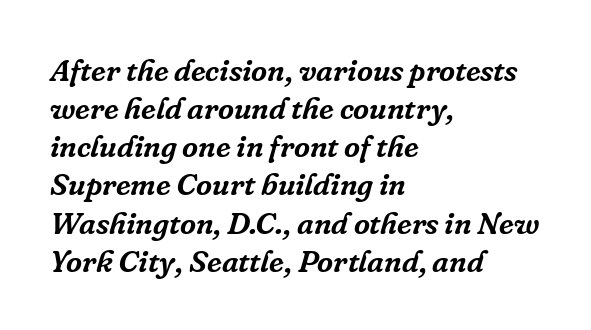
Q: Is the text italic (slanted)? A: Yes, it leans right by about 16 degrees.
Q: Is the typeface a serif or a sans-serif typeface? A: Serif.
Q: Is the text underlined? A: No.
Q: How is the paragraph aligned? A: Left-aligned.
Q: Is the spacing between letters normal or unusually wide? A: Normal.
Q: Width (condensed, normal, or wide)? A: Normal.
Q: Stroke contrast? A: Low.
Q: x-height? A: Medium.
Q: Monospaced? A: No.
